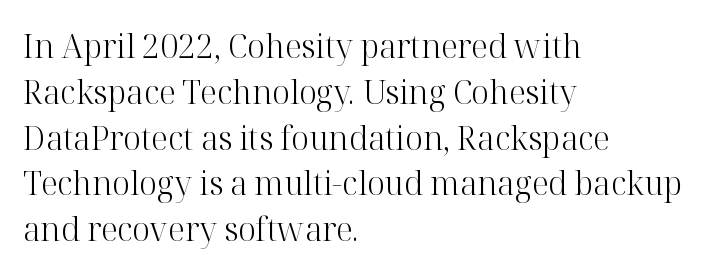
The image shows 32 px light serif type, upright; set left-aligned, normal line spacing (1.43x), normal letter spacing, not underlined; high stroke contrast and a medium x-height.
